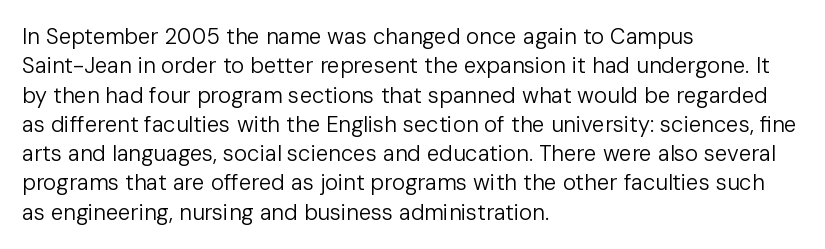
{"italic": "no", "bold": "no", "underline": "no", "align": "left", "line_spacing": "normal", "line_spacing_ratio": 1.33, "letter_spacing": "normal", "letter_spacing_em": 0.0, "glyph_px": 22}
